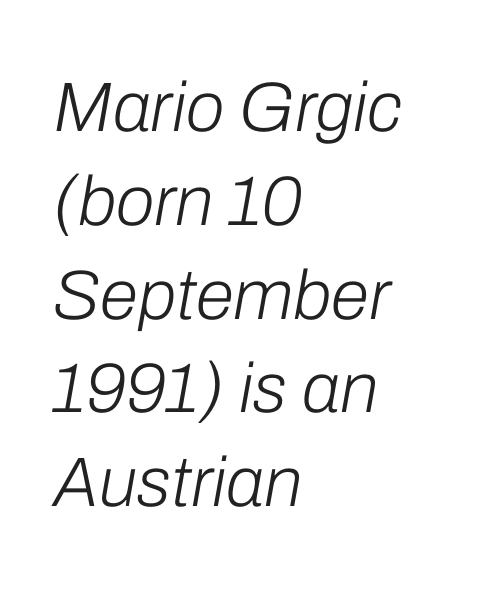
The image shows 70 px light type, italic (leaning right); set left-aligned, normal line spacing (1.34x), normal letter spacing, not underlined; low stroke contrast and a medium x-height.
